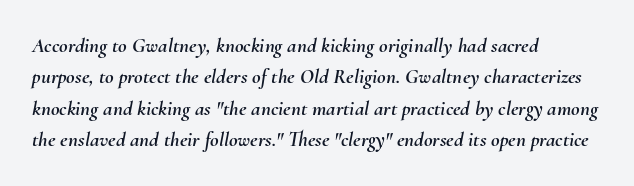
The image shows 21 px text type, italic (leaning right); set left-aligned, normal line spacing (1.5x), normal letter spacing, not underlined.
